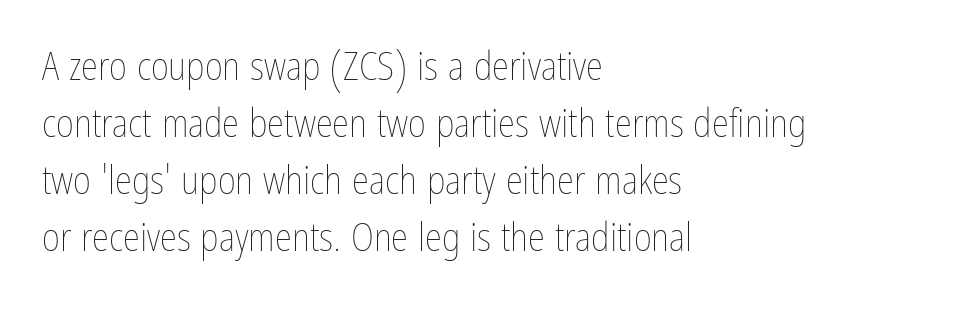
Q: Is the text bold? A: No.
Q: Is the text italic (slanted)? A: No, it is upright.
Q: Is the text underlined? A: No.
Q: How is the paragraph aligned? A: Left-aligned.
Q: Is the spacing between letters normal or unusually wide? A: Normal.
Q: Is the spacing between lines tight, normal or loose? A: Normal.
Q: Width (condensed, normal, or wide)? A: Condensed.
Q: Stroke contrast? A: Low.
Q: x-height? A: Medium.
Q: Monospaced? A: No.
